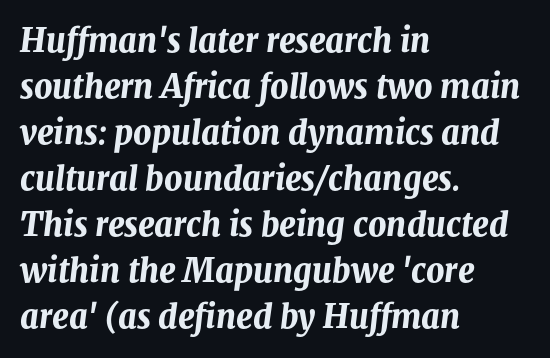
The image shows 32 px bold type, italic (leaning right); set left-aligned, normal line spacing (1.44x), normal letter spacing, not underlined; medium stroke contrast and a medium x-height.
